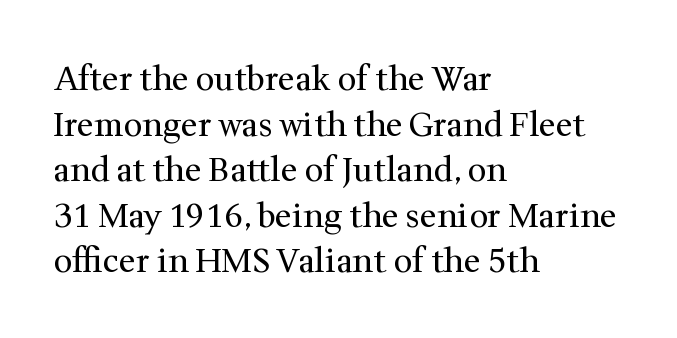
The image shows 33 px regular-weight serif type, upright; set left-aligned, normal line spacing (1.38x), normal letter spacing, not underlined; medium stroke contrast and a medium x-height.
